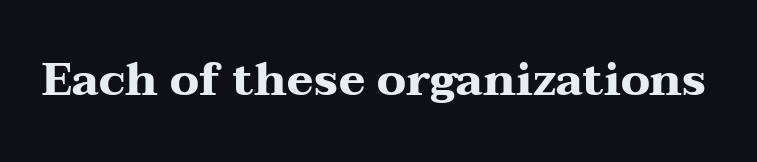
Default kerning and tracking; the words read as compact shapes. Character widths vary here, with narrow letters taking less room than wide ones. Note: serifs present on the glyphs. Ordinary non-slanted type is in use. Underlining? Definitely not there.
